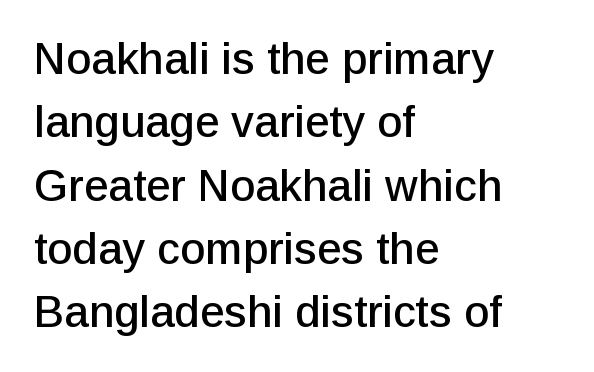
{"serif": "no", "italic": "no", "width": "normal", "stroke_contrast": "low", "x_height": "medium", "monospaced": "no", "underline": "no", "align": "left", "line_spacing": "normal", "line_spacing_ratio": 1.44, "letter_spacing": "normal", "letter_spacing_em": 0.0, "glyph_px": 44}
